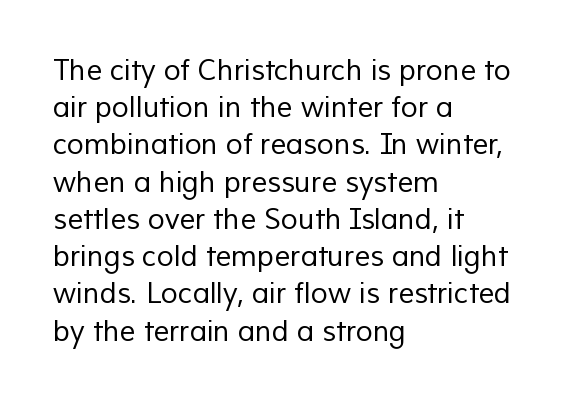
Q: Is the text bold? A: No.
Q: Is the typeface a serif or a sans-serif typeface? A: Sans-serif.
Q: Is the text underlined? A: No.
Q: How is the paragraph aligned? A: Left-aligned.
Q: Is the spacing between letters normal or unusually wide? A: Normal.
Q: Is the spacing between lines tight, normal or loose? A: Normal.
Q: Width (condensed, normal, or wide)? A: Normal.
Q: Stroke contrast? A: Low.
Q: x-height? A: Medium.
Q: Monospaced? A: No.
